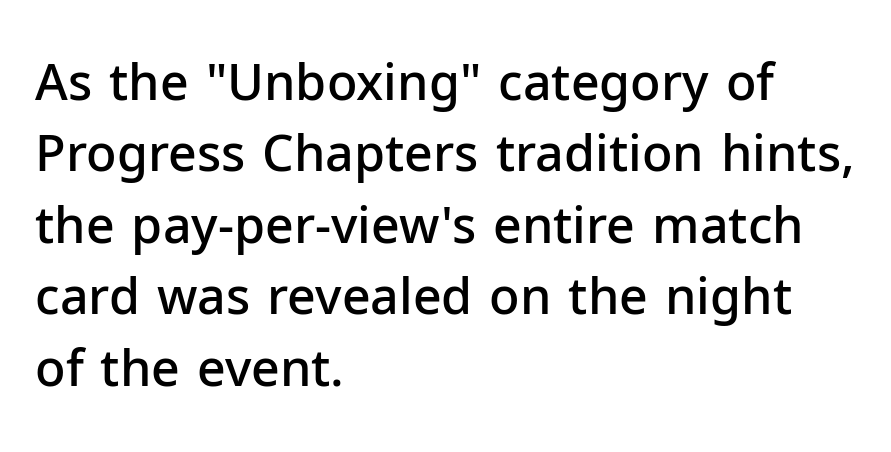
The image shows 50 px semibold sans-serif type, upright; set left-aligned, normal line spacing (1.43x), normal letter spacing, not underlined; low stroke contrast and a medium x-height.
